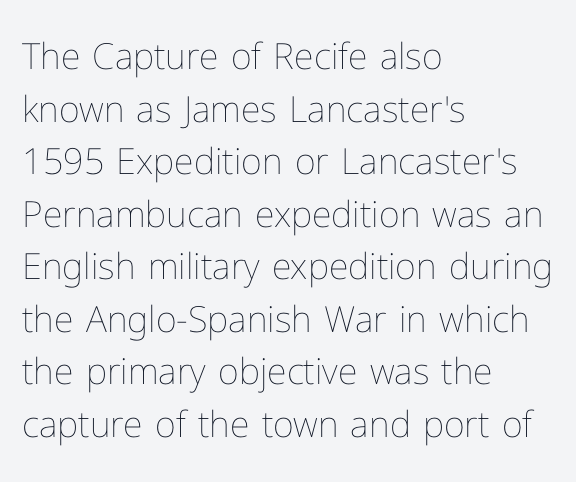
{"italic": "no", "bold": "no", "weight": "thin", "width": "normal", "stroke_contrast": "low", "x_height": "medium", "monospaced": "no", "underline": "no", "align": "left", "line_spacing": "normal", "line_spacing_ratio": 1.46, "letter_spacing": "normal", "letter_spacing_em": 0.0, "glyph_px": 36}
